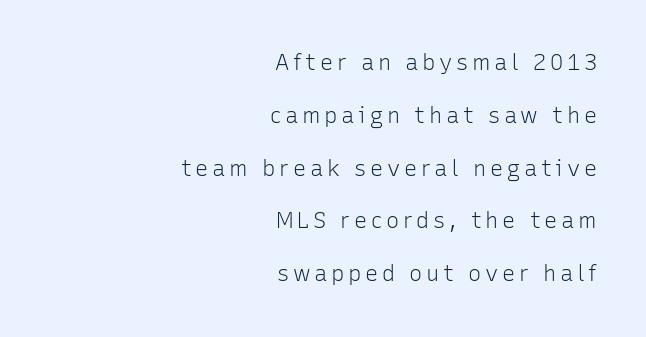
The image shows 22 px text type, upright; set right-aligned, loose line spacing (2.4x), not underlined.
